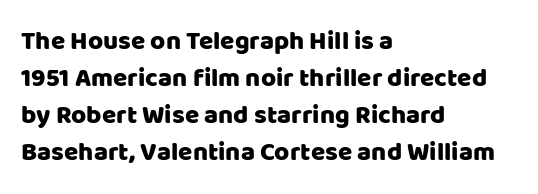
{"italic": "no", "underline": "no", "align": "left", "line_spacing": "normal", "line_spacing_ratio": 1.42, "letter_spacing": "normal", "letter_spacing_em": 0.0, "glyph_px": 26}
